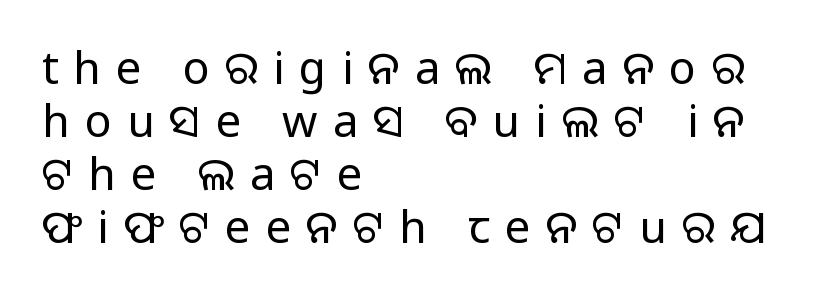
Q: Is the text bold? A: No.
Q: Is the text italic (slanted)? A: No, it is upright.
Q: Is the typeface a serif or a sans-serif typeface? A: Sans-serif.
Q: Is the text underlined? A: No.
Q: How is the paragraph aligned? A: Left-aligned.
Q: Is the spacing between letters normal or unusually wide? A: Unusually wide.
Q: Width (condensed, normal, or wide)? A: Normal.
Q: Stroke contrast? A: Low.
Q: x-height? A: Medium.
Q: Monospaced? A: No.
